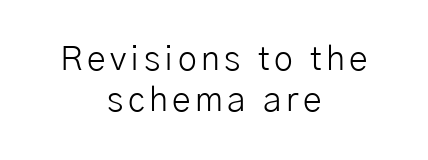
Q: Is the text bold? A: No.
Q: Is the text italic (slanted)? A: No, it is upright.
Q: Is the typeface a serif or a sans-serif typeface? A: Sans-serif.
Q: Is the text underlined? A: No.
Q: How is the paragraph aligned? A: Centered.
Q: Width (condensed, normal, or wide)? A: Normal.
Q: Stroke contrast? A: Low.
Q: x-height? A: Medium.
Q: Monospaced? A: No.
